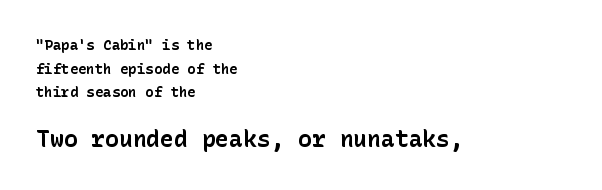
In terms of letterspacing, this is plain default setting. Scale increases going downward across the two blocks. The specimen omits any rule beneath the text block's lines. One-word summary of the alignment: left. Reading down the column, the eye jumps a familiar distance to each next line.
